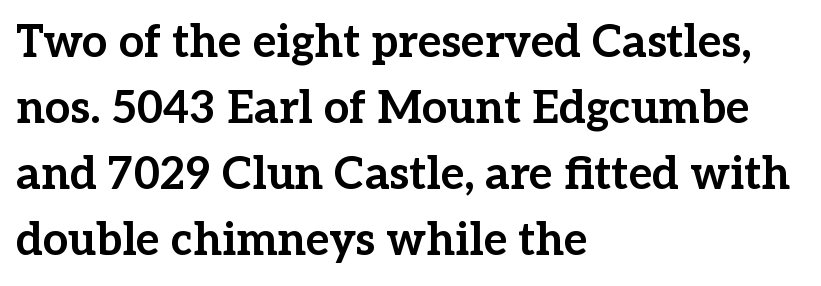
The image shows 45 px bold serif type, upright; set left-aligned, normal line spacing (1.47x), normal letter spacing, not underlined; low stroke contrast and a medium x-height.
